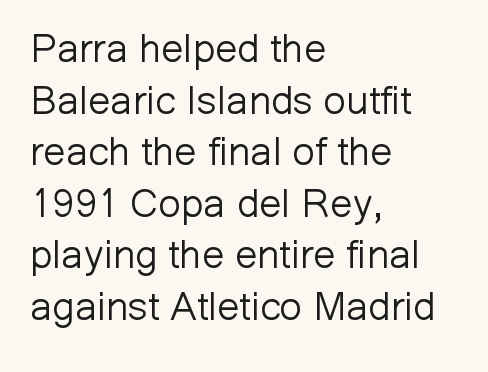
{"serif": "no", "italic": "no", "bold": "no", "weight": "light", "width": "normal", "stroke_contrast": "low", "x_height": "medium", "monospaced": "no", "underline": "no", "align": "left", "line_spacing": "normal", "line_spacing_ratio": 1.29, "letter_spacing": "normal", "letter_spacing_em": 0.0, "glyph_px": 40}
